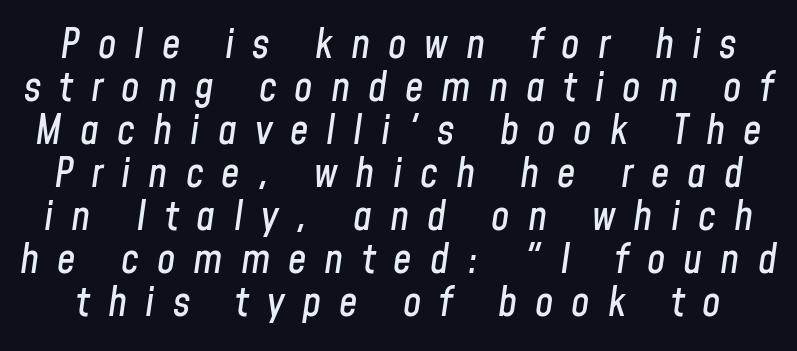
{"italic": "yes", "lean": "right", "slant_degrees": 8, "width": "condensed", "stroke_contrast": "low", "x_height": "medium", "monospaced": "no", "underline": "no", "line_spacing": "tight", "line_spacing_ratio": 1.05, "letter_spacing": "wide", "letter_spacing_em": 0.44, "glyph_px": 41}
